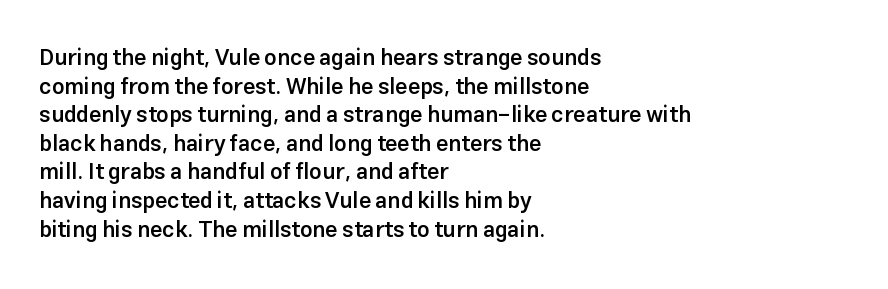
Between one letter and the next there's only the usual sliver of space. Firm but not heavy-handed strokes: this text is semibold. No italicization has been applied; the sample stays upright. Each line starts at the same left margin while the right side varies. Notice how descenders clear the ascenders below comfortably — that's standard leading.
